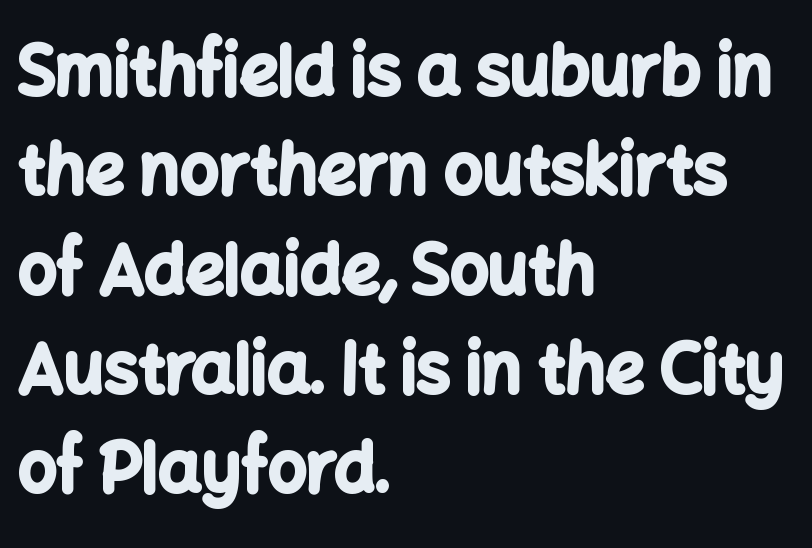
{"serif": "no", "italic": "no", "bold": "yes", "weight": "bold", "width": "normal", "stroke_contrast": "low", "x_height": "medium", "monospaced": "no", "underline": "no", "align": "left", "line_spacing": "normal", "line_spacing_ratio": 1.46, "letter_spacing": "normal", "letter_spacing_em": 0.0, "glyph_px": 68}
